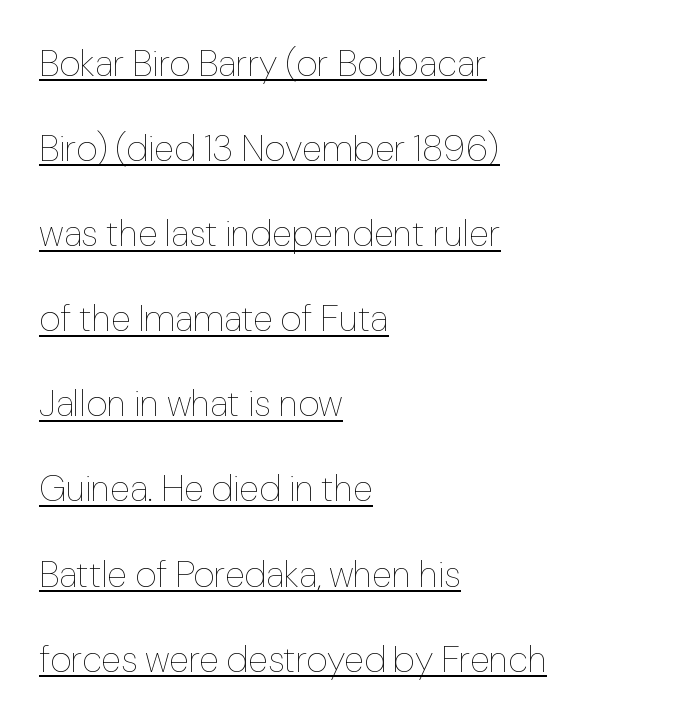
{"italic": "no", "bold": "no", "weight": "thin", "width": "normal", "stroke_contrast": "low", "x_height": "medium", "monospaced": "no", "underline": "yes", "align": "left", "line_spacing": "loose", "line_spacing_ratio": 2.3, "letter_spacing": "normal", "letter_spacing_em": 0.0, "glyph_px": 37}
